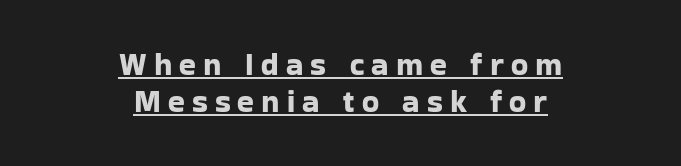
Q: Is the text italic (slanted)? A: No, it is upright.
Q: Is the typeface a serif or a sans-serif typeface? A: Sans-serif.
Q: Is the text underlined? A: Yes.
Q: How is the paragraph aligned? A: Centered.
Q: Is the spacing between letters normal or unusually wide? A: Unusually wide.
Q: Width (condensed, normal, or wide)? A: Normal.
Q: Stroke contrast? A: Low.
Q: x-height? A: Medium.
Q: Monospaced? A: No.
